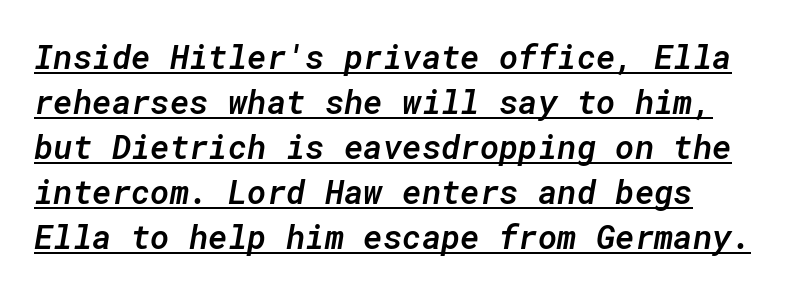
Q: Is the text bold? A: Semi-bold.
Q: Is the text italic (slanted)? A: Yes, it leans right by about 10 degrees.
Q: Is the text underlined? A: Yes.
Q: How is the paragraph aligned? A: Left-aligned.
Q: Is the spacing between letters normal or unusually wide? A: Normal.
Q: Is the spacing between lines tight, normal or loose? A: Normal.
Q: Width (condensed, normal, or wide)? A: Normal.
Q: Stroke contrast? A: Low.
Q: x-height? A: Medium.
Q: Monospaced? A: Yes.
